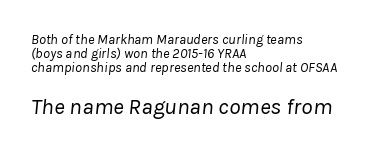
The image shows 23 px text type, italic (leaning right); set left-aligned, tight line spacing (1.01x), normal letter spacing, not underlined; the second (bottom) block is 1.64x larger.
